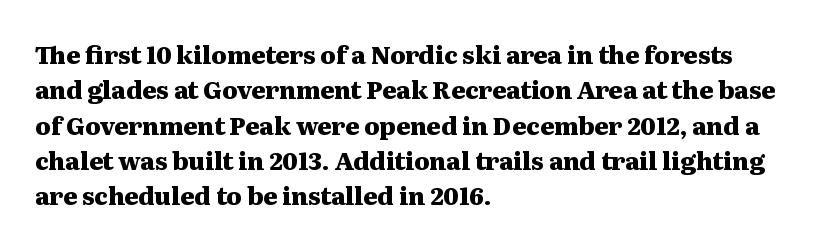
The baseline area is clear. Rendered with straight, roman letterforms. The face used here has the dense, thick strokes of a bold. One-word summary of the alignment: left.
